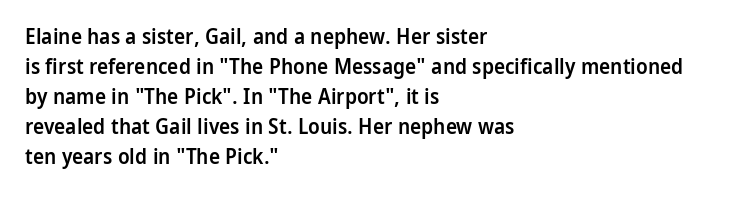
What weight is shown? A semibold, between regular and bold. Nobody touched the tracking dial on this one. This sample keeps an unexceptional amount of space between lines. The typography opts for an upright posture over an oblique one. These lines stack with their left ends in a neat column. The specimen omits any rule beneath the text block's lines.
